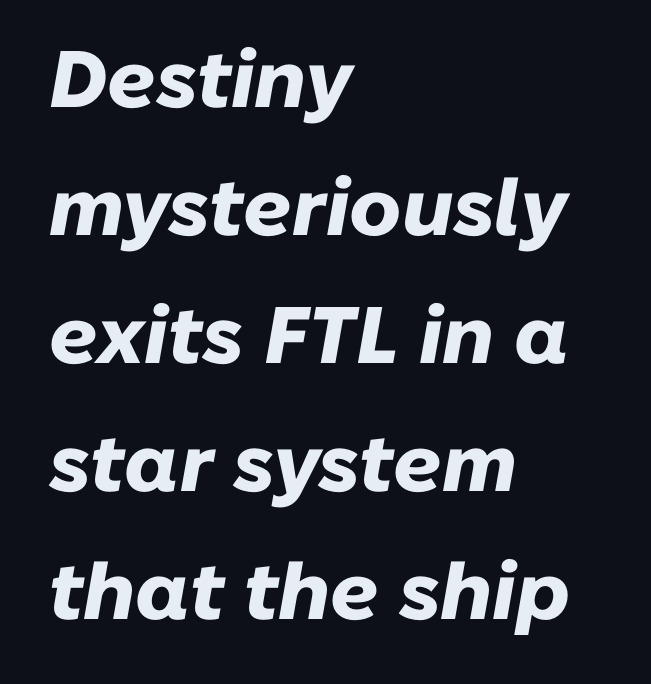
{"italic": "yes", "lean": "right", "slant_degrees": 10, "bold": "yes", "weight": "heavy", "width": "normal", "stroke_contrast": "low", "x_height": "medium", "monospaced": "no", "underline": "no", "align": "left", "line_spacing": "normal", "line_spacing_ratio": 1.6, "letter_spacing": "normal", "letter_spacing_em": 0.0, "glyph_px": 80}
